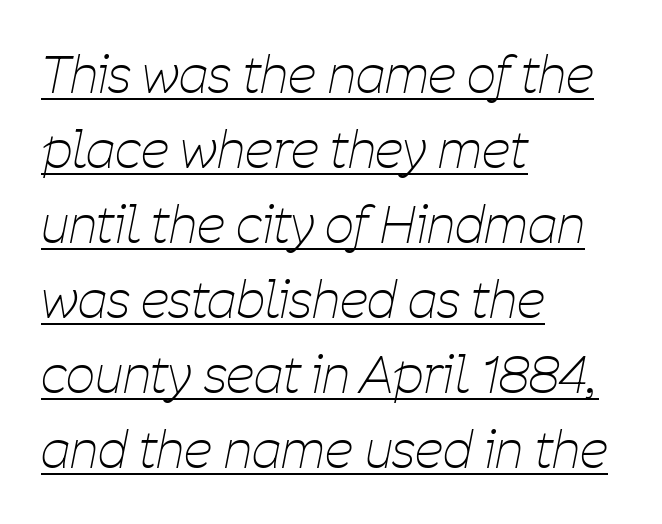
Compared with typical body copy, the letter spacing here is the same. No heavy texture on the line: the type isn't bold. Here the designer chose a conventional face with non-uniform glyph widths. The ragged edge is on the right, which tells us the setting is flush left. Caption: lettering with a line underneath. Rendered with sloped, italic letterforms.
